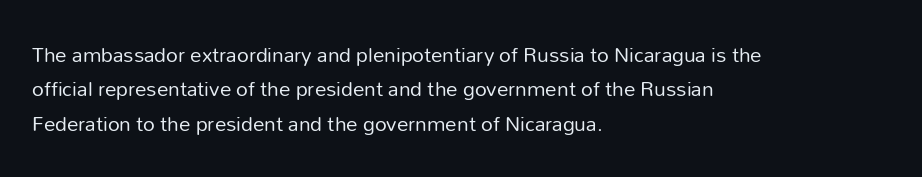
{"italic": "no", "bold": "no", "underline": "no", "align": "left", "line_spacing": "normal", "line_spacing_ratio": 1.49, "letter_spacing": "normal", "letter_spacing_em": 0.0, "glyph_px": 23}
